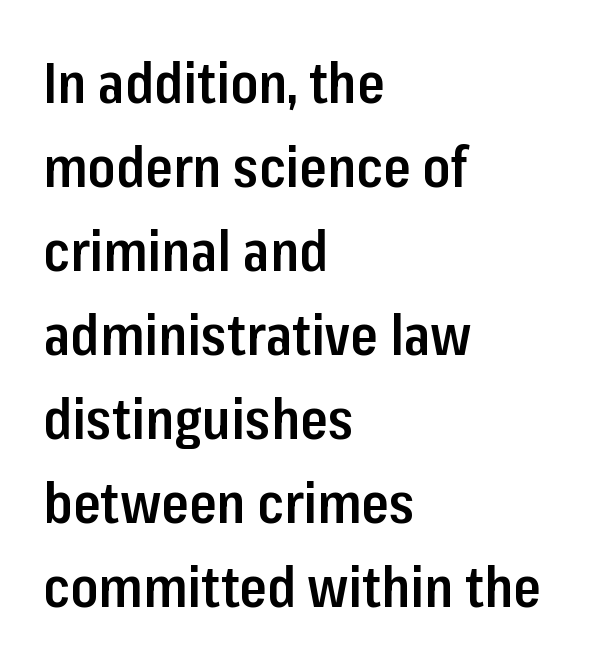
Q: Is the text bold? A: Semi-bold.
Q: Is the text italic (slanted)? A: No, it is upright.
Q: Is the typeface a serif or a sans-serif typeface? A: Sans-serif.
Q: Is the text underlined? A: No.
Q: How is the paragraph aligned? A: Left-aligned.
Q: Is the spacing between letters normal or unusually wide? A: Normal.
Q: Is the spacing between lines tight, normal or loose? A: Normal.
Q: Width (condensed, normal, or wide)? A: Condensed.
Q: Stroke contrast? A: Low.
Q: x-height? A: Medium.
Q: Monospaced? A: No.
